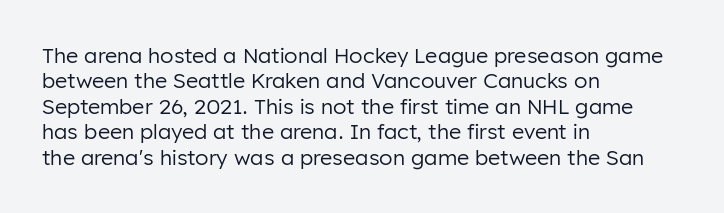
Q: Is the text bold? A: No.
Q: Is the text italic (slanted)? A: No, it is upright.
Q: Is the text underlined? A: No.
Q: How is the paragraph aligned? A: Left-aligned.
Q: Is the spacing between letters normal or unusually wide? A: Normal.
